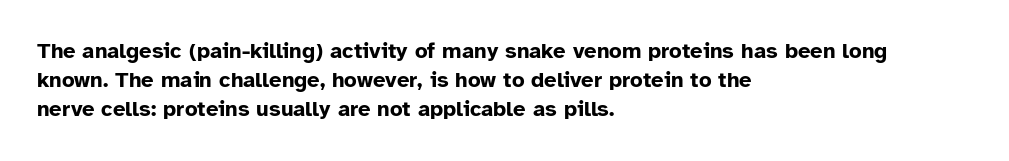
{"italic": "no", "bold": "yes", "underline": "no", "align": "left", "line_spacing": "normal", "line_spacing_ratio": 1.32, "letter_spacing": "normal", "letter_spacing_em": 0.0, "glyph_px": 22}
